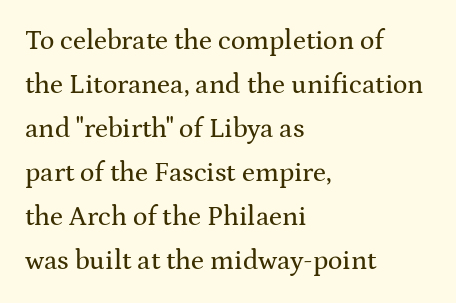
{"italic": "no", "underline": "no", "align": "left", "line_spacing": "normal", "line_spacing_ratio": 1.63, "letter_spacing": "normal", "letter_spacing_em": 0.0, "glyph_px": 27}
